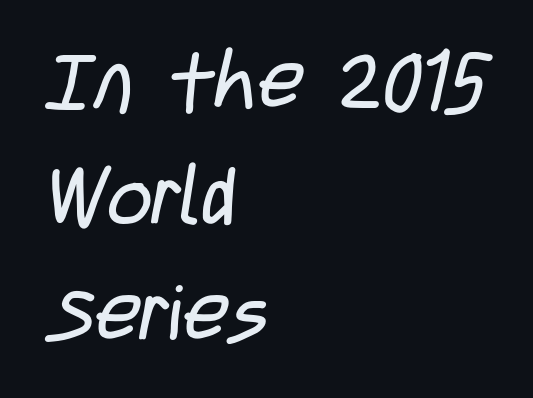
{"serif": "no", "bold": "no", "weight": "regular", "width": "condensed", "stroke_contrast": "low", "x_height": "large", "monospaced": "no", "underline": "no", "align": "left", "line_spacing": "normal", "line_spacing_ratio": 1.49, "letter_spacing": "normal", "letter_spacing_em": 0.0, "glyph_px": 78}
